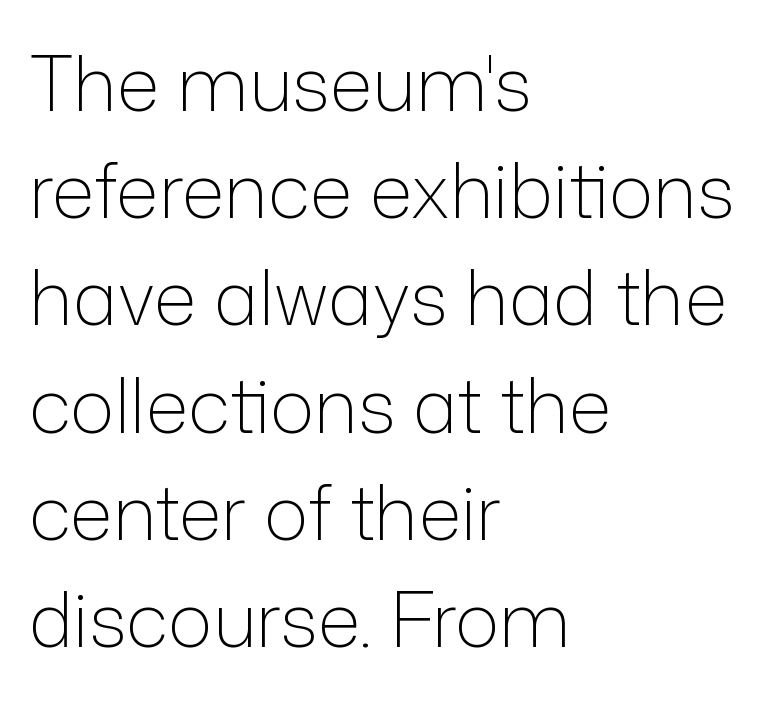
Here the designer chose a conventional face with non-uniform glyph widths. Leading: standard. Which margin do the lines hug? The left one — the right edge is uneven. Ascenders rise straight up at ninety degrees.
